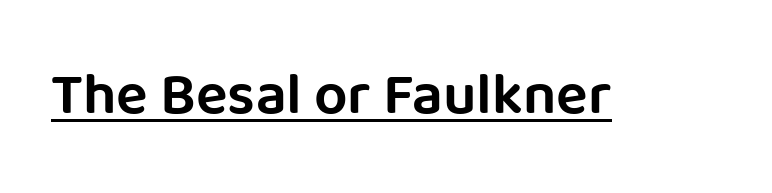
{"serif": "no", "italic": "no", "width": "normal", "stroke_contrast": "low", "x_height": "large", "monospaced": "no", "underline": "yes", "letter_spacing": "normal", "letter_spacing_em": 0.0, "glyph_px": 59}
